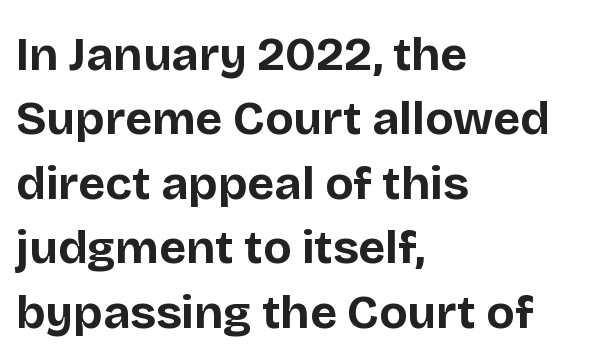
Q: Is the text bold? A: Yes.
Q: Is the text italic (slanted)? A: No, it is upright.
Q: Is the typeface a serif or a sans-serif typeface? A: Sans-serif.
Q: Is the text underlined? A: No.
Q: How is the paragraph aligned? A: Left-aligned.
Q: Is the spacing between letters normal or unusually wide? A: Normal.
Q: Is the spacing between lines tight, normal or loose? A: Normal.
Q: Width (condensed, normal, or wide)? A: Normal.
Q: Stroke contrast? A: Low.
Q: x-height? A: Large.
Q: Monospaced? A: No.
